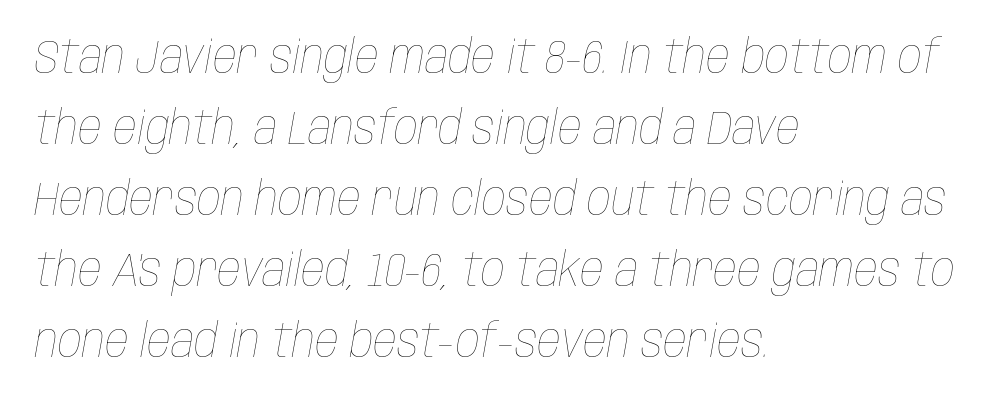
{"italic": "yes", "lean": "right", "slant_degrees": 10, "bold": "no", "weight": "thin", "width": "condensed", "stroke_contrast": "low", "x_height": "large", "monospaced": "no", "underline": "no", "align": "left", "line_spacing": "normal", "line_spacing_ratio": 1.51, "letter_spacing": "normal", "letter_spacing_em": 0.0, "glyph_px": 47}
